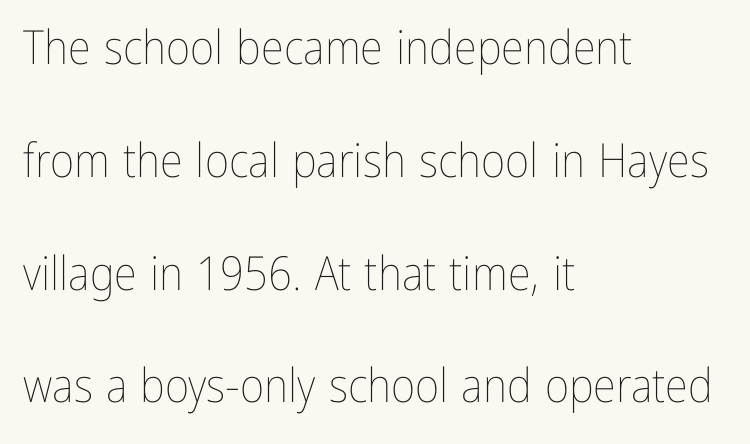
When letters stand straight like this, we call the style roman or upright. The area under the type is left untouched. This sample has the flowing, uneven cadence of proportional lettering. The face used here is rendered with its standard letterfit. Horizontal alignment here is leftward, the default for most running prose. Baseline-to-baseline distance is far greater than the letter height.
